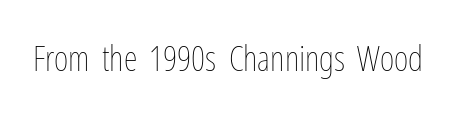
Heaviness? Minimal to ordinary, like unemphasized prose. The baseline area is clear. The rendering uses natural spacing where letterforms have individual widths. Default kerning and tracking; the words read as compact shapes. A roman cut, with each character standing at attention.
